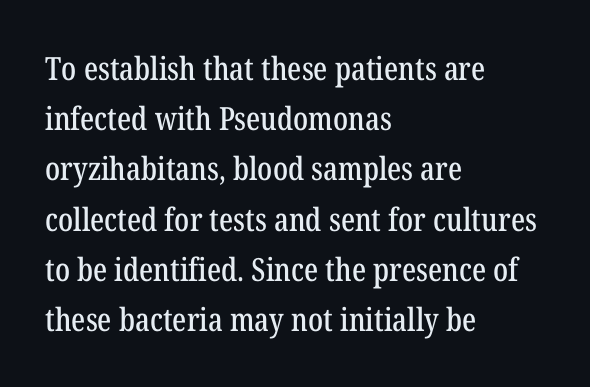
Stroke terminals: seriffed. Anything drawn beneath the words? Only blank space. Quick note: not italic, upright. Which margin do the lines hug? The left one — the right edge is uneven. The rendering uses a moderate line-height, typical for paragraphs.
